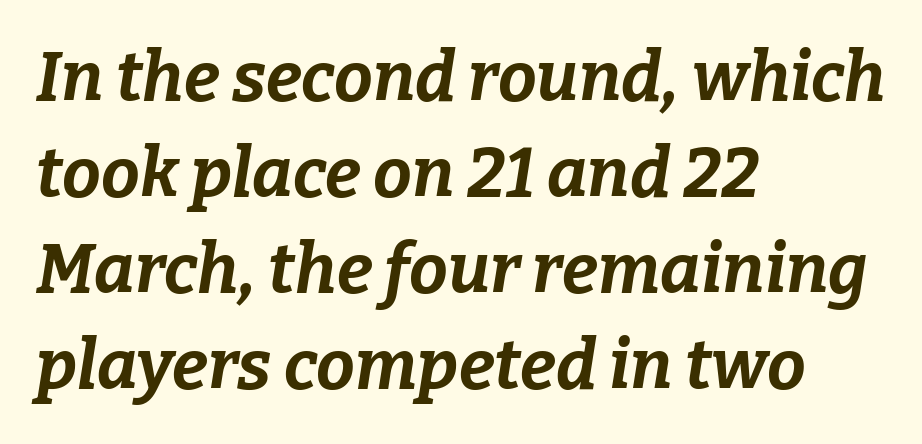
Anything drawn beneath the words? Only blank space. If you drew a line through each stem, it would be angled. Each letter keeps its own natural width here, so spacing adapts to shape. Does the leading feel generous? No, just average. Typesetter's note: full bold, strokes at maximum text heaviness. The paragraph shown leans on its left margin.
